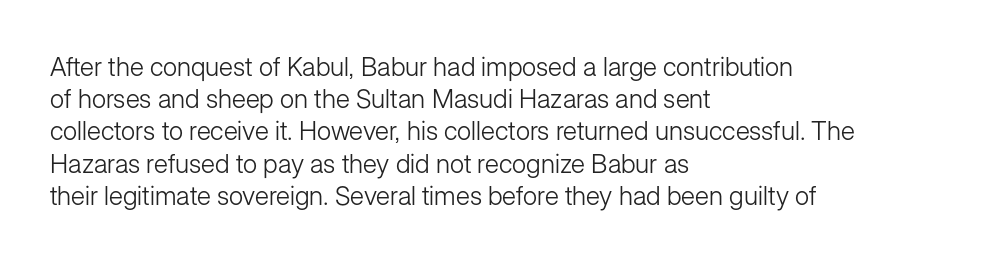
{"italic": "no", "bold": "no", "underline": "no", "align": "left", "line_spacing_ratio": 1.24, "letter_spacing": "normal", "letter_spacing_em": 0.0, "glyph_px": 26}
